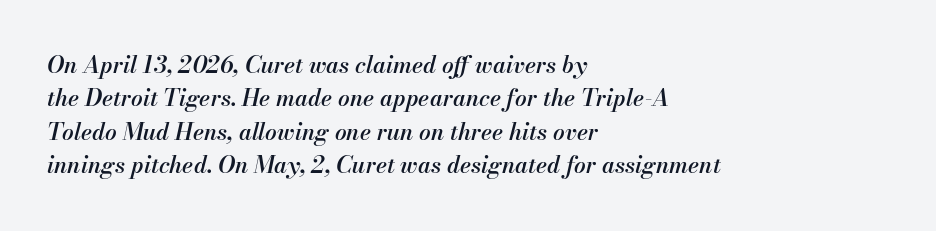
The letters sit at their default tracking, neither squeezed nor spread. The space between consecutive lines is moderate. Notice the strokes are somewhat thickened but not fully heavy: this is a semibold. Style check: oblique. A bare baseline throughout the passage. Is the block centered? No — it sits flush against the left margin.
